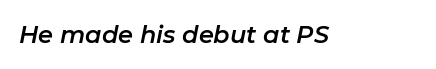
Q: Is the text italic (slanted)? A: Yes, it leans right by about 11 degrees.
Q: Is the text underlined? A: No.
Q: Is the spacing between letters normal or unusually wide? A: Normal.
